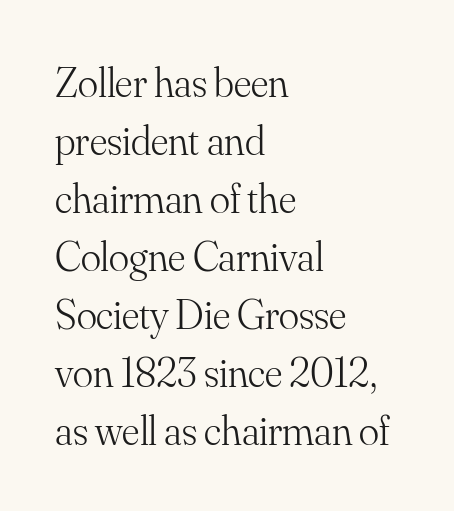
The image shows 42 px light serif type, upright; set left-aligned, normal line spacing (1.38x), normal letter spacing, not underlined; medium stroke contrast and a small x-height.
